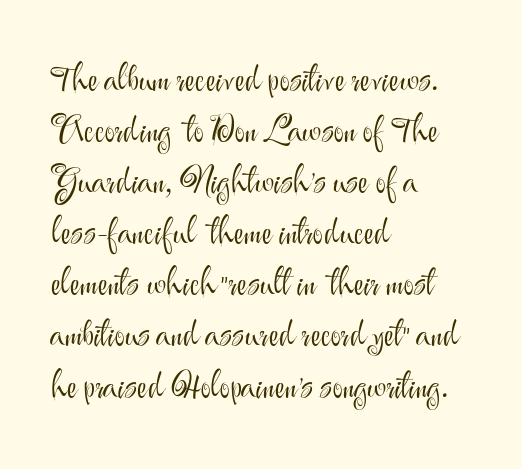
Q: Is the text bold? A: No.
Q: Is the typeface a serif or a sans-serif typeface? A: Sans-serif.
Q: Is the text underlined? A: No.
Q: How is the paragraph aligned? A: Left-aligned.
Q: Is the spacing between letters normal or unusually wide? A: Normal.
Q: Is the spacing between lines tight, normal or loose? A: Normal.
Q: Width (condensed, normal, or wide)? A: Normal.
Q: Stroke contrast? A: Medium.
Q: x-height? A: Small.
Q: Monospaced? A: No.
